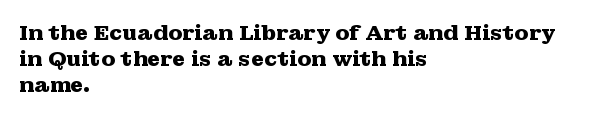
Q: Is the text bold? A: Yes.
Q: Is the text italic (slanted)? A: No, it is upright.
Q: Is the text underlined? A: No.
Q: How is the paragraph aligned? A: Left-aligned.
Q: Is the spacing between letters normal or unusually wide? A: Normal.
Q: Is the spacing between lines tight, normal or loose? A: Normal.
